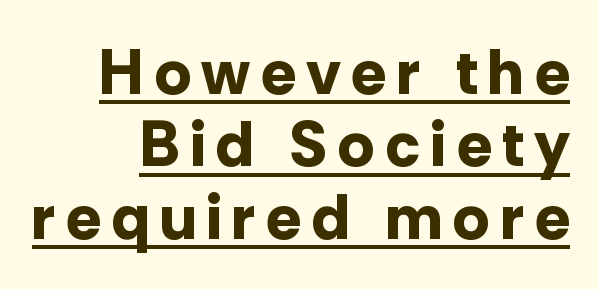
{"serif": "no", "italic": "no", "bold": "yes", "weight": "bold", "width": "normal", "stroke_contrast": "low", "x_height": "medium", "monospaced": "no", "underline": "yes", "align": "right", "line_spacing": "tight", "line_spacing_ratio": 1.13, "glyph_px": 64}
